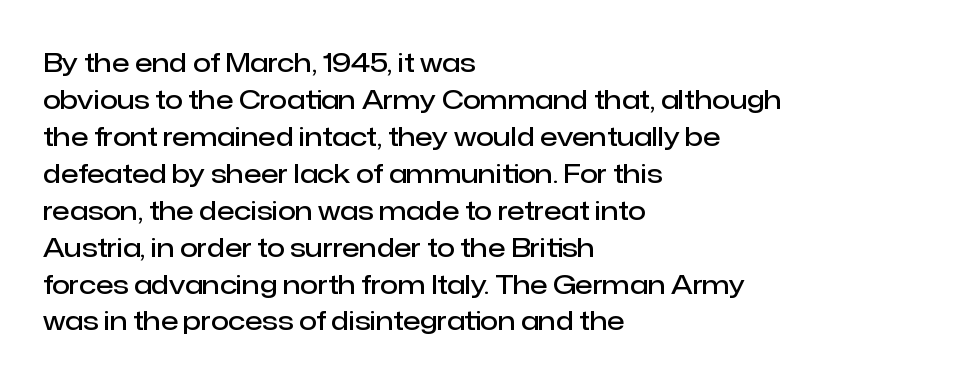
The image shows 26 px text type, upright; set left-aligned, normal line spacing (1.42x), normal letter spacing, not underlined.
